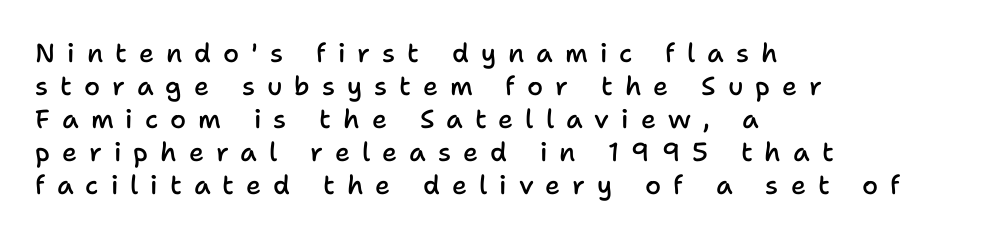
{"italic": "no", "bold": "semi", "underline": "no", "align": "left", "line_spacing": "normal", "line_spacing_ratio": 1.27, "letter_spacing": "wide", "letter_spacing_em": 0.46, "glyph_px": 26}
